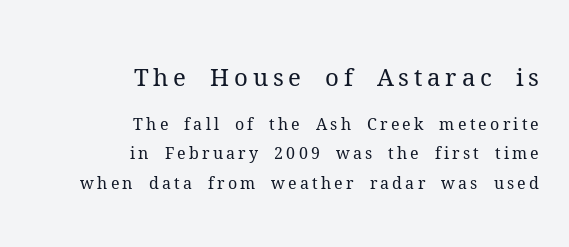
The line texture is sparse and dotted thanks to wide tracking. Upright lettering throughout. Vertical stems look standard width or narrower in stroke. Which chunk is bigger? The first one — the top block dwarfs the bottom.
